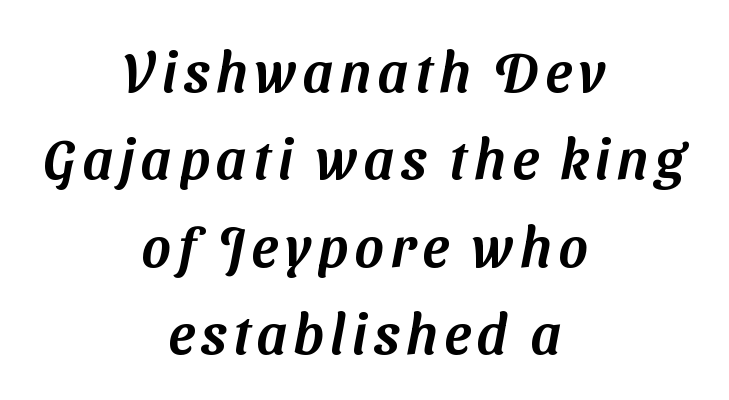
Q: Is the typeface a serif or a sans-serif typeface? A: Sans-serif.
Q: Is the text underlined? A: No.
Q: How is the paragraph aligned? A: Centered.
Q: Is the spacing between lines tight, normal or loose? A: Normal.
Q: Width (condensed, normal, or wide)? A: Normal.
Q: Stroke contrast? A: Medium.
Q: x-height? A: Medium.
Q: Monospaced? A: No.
